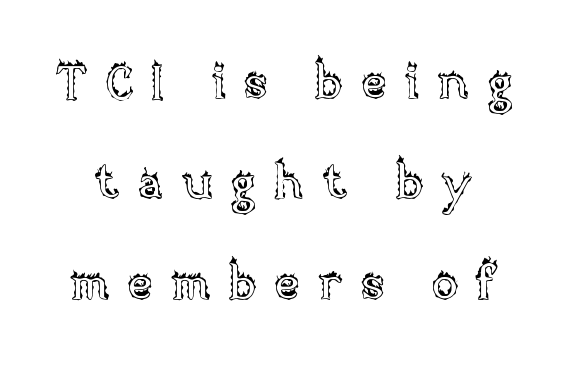
The letters are spread apart with noticeably loose tracking. Each new line begins a long way beneath the previous one. Bare-footed words on every line. Tall strokes in this sample are plumb rather than angled.
